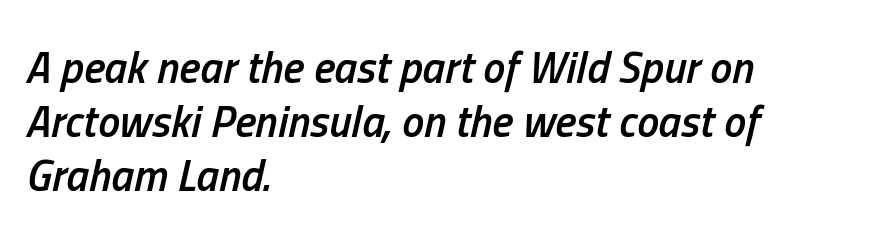
The image shows 44 px semibold, condensed type, italic (leaning right); set left-aligned, line spacing 1.23x, normal letter spacing, not underlined; low stroke contrast and a medium x-height.
